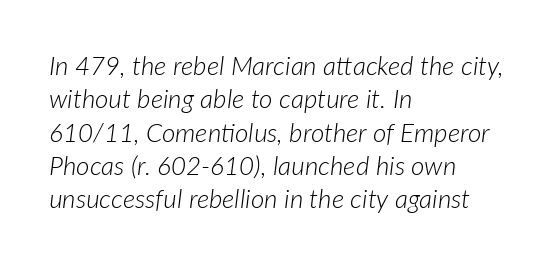
{"italic": "yes", "lean": "right", "slant_degrees": 7, "bold": "no", "underline": "no", "align": "left", "line_spacing": "normal", "line_spacing_ratio": 1.28, "letter_spacing": "normal", "letter_spacing_em": 0.0, "glyph_px": 26}
